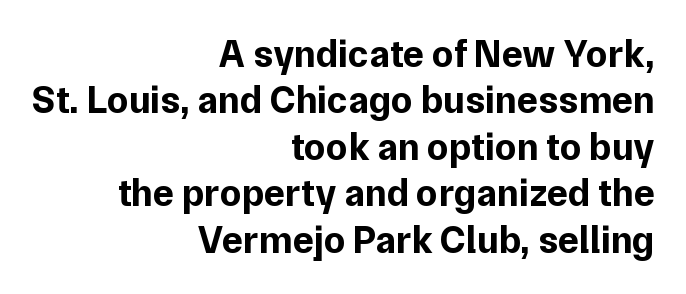
Q: Is the text bold? A: Yes.
Q: Is the text italic (slanted)? A: No, it is upright.
Q: Is the typeface a serif or a sans-serif typeface? A: Sans-serif.
Q: Is the text underlined? A: No.
Q: How is the paragraph aligned? A: Right-aligned.
Q: Is the spacing between letters normal or unusually wide? A: Normal.
Q: Width (condensed, normal, or wide)? A: Normal.
Q: Stroke contrast? A: Low.
Q: x-height? A: Medium.
Q: Monospaced? A: No.
